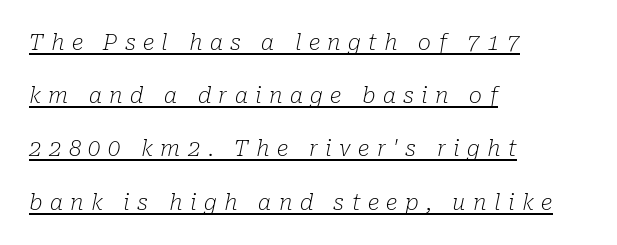
These characters rest on top of a visible drawn line. The typography opts for an oblique posture over an upright one. This sample trades compactness for vertical openness between lines. A typesetter would call this heavily tracked-out type. Where is the straight margin? On the left.
